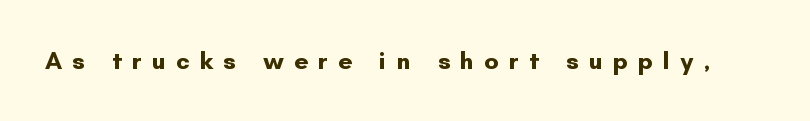
The image shows 25 px bold type, upright; set unusually wide letter spacing (+0.4 em), not underlined.
